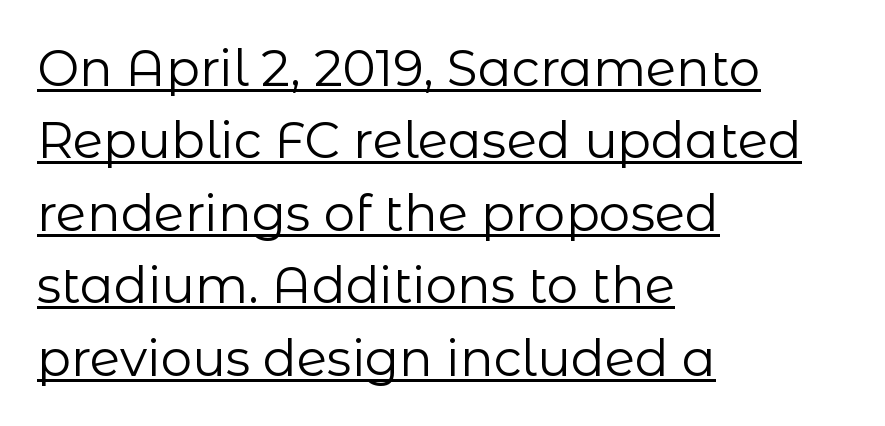
{"serif": "no", "italic": "no", "bold": "no", "weight": "regular", "width": "normal", "stroke_contrast": "low", "x_height": "medium", "monospaced": "no", "underline": "yes", "align": "left", "line_spacing": "normal", "line_spacing_ratio": 1.45, "letter_spacing": "normal", "letter_spacing_em": 0.0, "glyph_px": 50}
